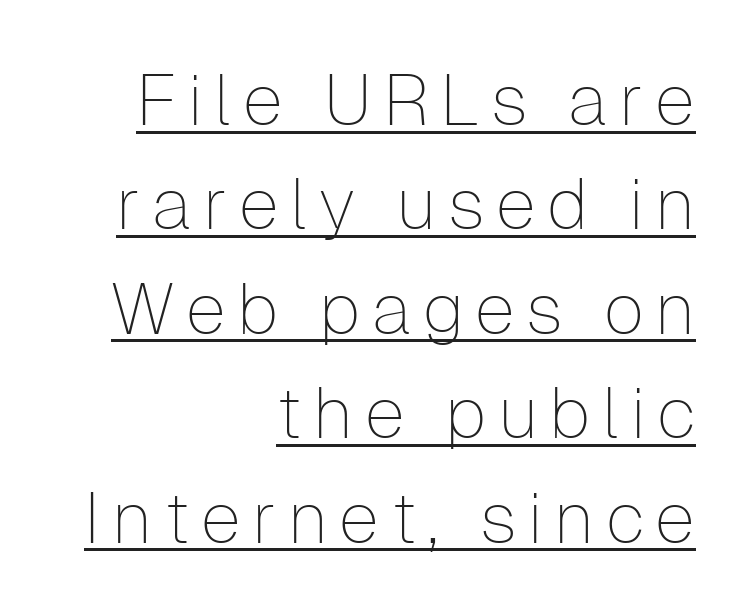
{"serif": "no", "italic": "no", "bold": "no", "weight": "thin", "width": "normal", "stroke_contrast": "low", "x_height": "medium", "monospaced": "no", "underline": "yes", "align": "right", "line_spacing": "normal", "line_spacing_ratio": 1.45, "glyph_px": 72}
